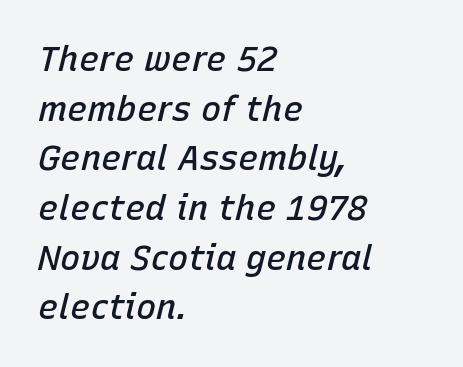
{"italic": "yes", "lean": "right", "slant_degrees": 15, "bold": "semi", "weight": "semibold", "width": "normal", "stroke_contrast": "low", "x_height": "medium", "monospaced": "no", "underline": "no", "align": "left", "line_spacing": "normal", "line_spacing_ratio": 1.46, "letter_spacing": "normal", "letter_spacing_em": 0.0, "glyph_px": 34}
